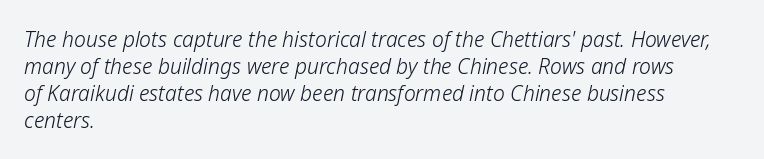
Q: Is the text bold? A: No.
Q: Is the text italic (slanted)? A: Yes, it leans right by about 12 degrees.
Q: Is the text underlined? A: No.
Q: How is the paragraph aligned? A: Left-aligned.
Q: Is the spacing between letters normal or unusually wide? A: Normal.
Q: Is the spacing between lines tight, normal or loose? A: Normal.
